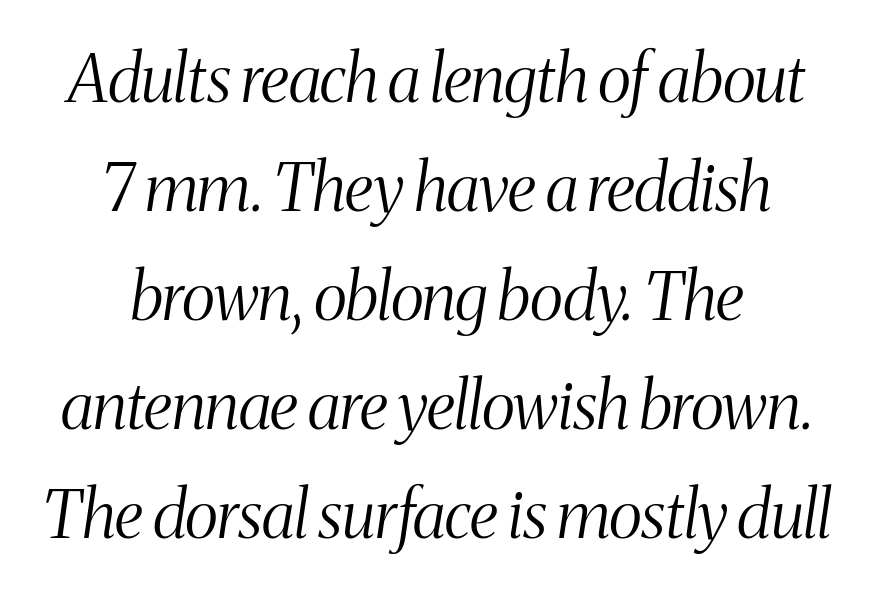
{"serif": "yes", "italic": "yes", "lean": "right", "slant_degrees": 8, "bold": "no", "weight": "light", "width": "condensed", "stroke_contrast": "medium", "x_height": "medium", "monospaced": "no", "underline": "no", "align": "center", "line_spacing": "normal", "line_spacing_ratio": 1.65, "letter_spacing": "normal", "letter_spacing_em": 0.0, "glyph_px": 66}
